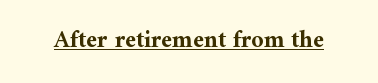
Q: Is the text bold? A: Yes.
Q: Is the text italic (slanted)? A: No, it is upright.
Q: Is the text underlined? A: Yes.
Q: Is the spacing between letters normal or unusually wide? A: Normal.
